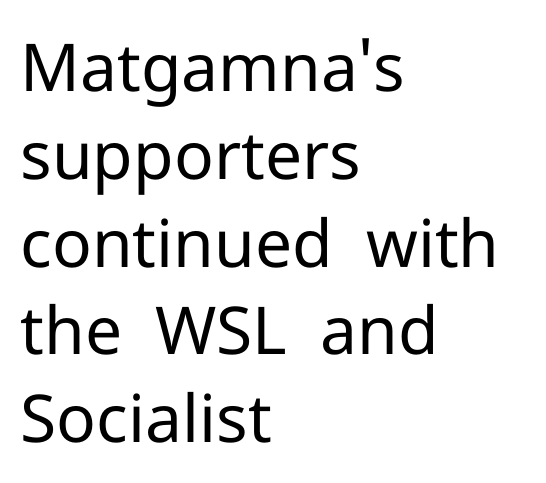
{"serif": "no", "italic": "no", "bold": "no", "weight": "regular", "width": "normal", "stroke_contrast": "low", "x_height": "medium", "monospaced": "no", "underline": "no", "align": "left", "line_spacing": "normal", "line_spacing_ratio": 1.33, "letter_spacing": "normal", "letter_spacing_em": 0.0, "glyph_px": 66}
